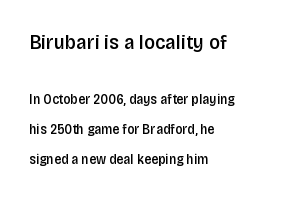
Q: Is the text bold? A: Semi-bold.
Q: Is the text italic (slanted)? A: No, it is upright.
Q: Is the text underlined? A: No.
Q: How is the paragraph aligned? A: Left-aligned.
Q: Is the spacing between letters normal or unusually wide? A: Normal.
Q: Is the spacing between lines tight, normal or loose? A: Loose.
Q: Which block of text is set in a larger size, the first (top) or the second (bottom)? A: The first (top) one.
